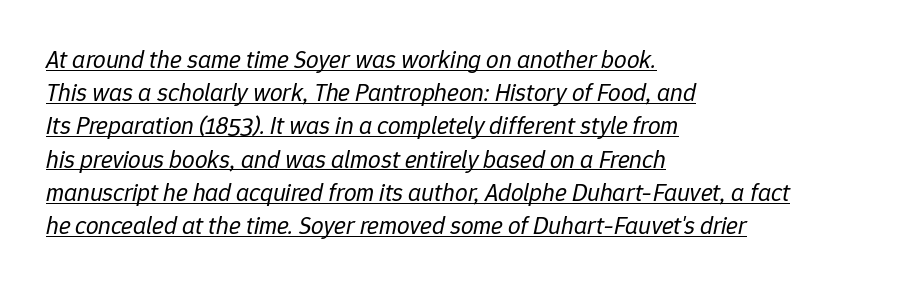
{"italic": "yes", "lean": "right", "slant_degrees": 12, "bold": "no", "underline": "yes", "align": "left", "line_spacing": "normal", "line_spacing_ratio": 1.33, "letter_spacing": "normal", "letter_spacing_em": 0.0, "glyph_px": 25}
